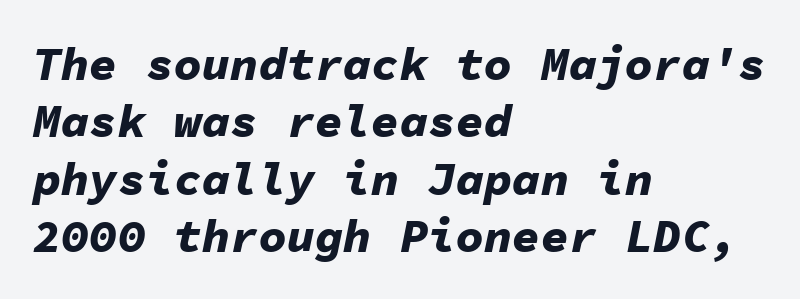
The image shows 47 px bold type, italic (leaning right), monospaced; set left-aligned, line spacing 1.22x, normal letter spacing, not underlined; low stroke contrast and a medium x-height.
